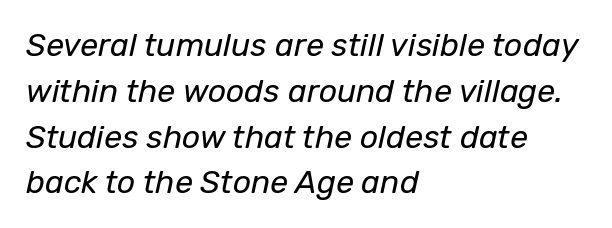
Q: Is the text bold? A: No.
Q: Is the text italic (slanted)? A: Yes, it leans right by about 12 degrees.
Q: Is the text underlined? A: No.
Q: How is the paragraph aligned? A: Left-aligned.
Q: Is the spacing between letters normal or unusually wide? A: Normal.
Q: Is the spacing between lines tight, normal or loose? A: Normal.
Q: Width (condensed, normal, or wide)? A: Normal.
Q: Stroke contrast? A: Low.
Q: x-height? A: Medium.
Q: Monospaced? A: No.
